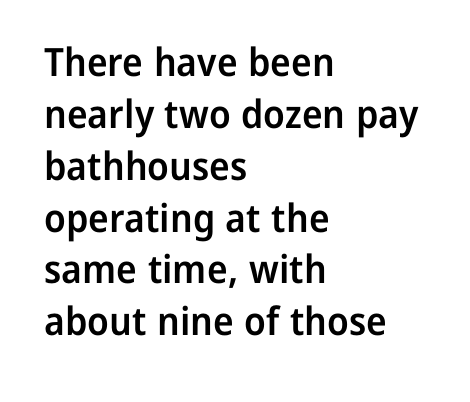
The image shows 39 px semibold sans-serif type, upright; set left-aligned, normal line spacing (1.33x), normal letter spacing, not underlined; low stroke contrast and a medium x-height.
